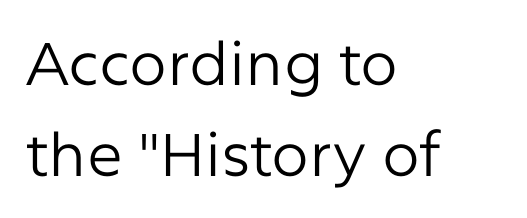
The paragraph shown leans on its left margin. Rendered with straight, roman letterforms. Honestly, there is no underline to notice here at all. Weight: regular or lighter.
